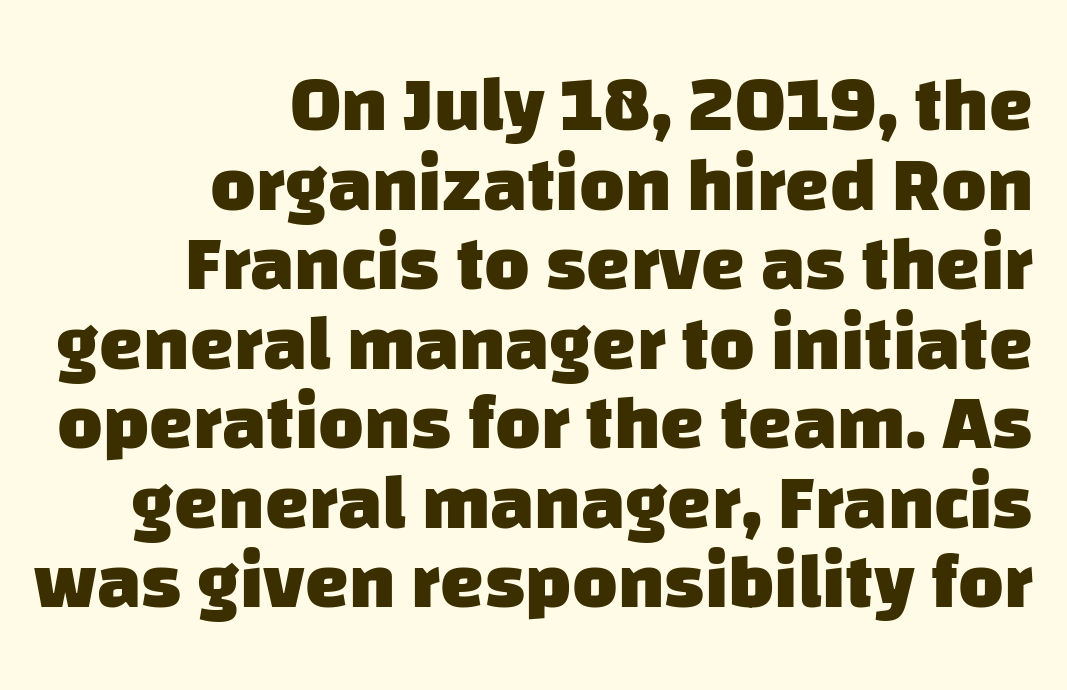
Q: Is the text bold? A: Yes.
Q: Is the typeface a serif or a sans-serif typeface? A: Sans-serif.
Q: Is the text underlined? A: No.
Q: How is the paragraph aligned? A: Right-aligned.
Q: Is the spacing between letters normal or unusually wide? A: Normal.
Q: Is the spacing between lines tight, normal or loose? A: Tight.
Q: Width (condensed, normal, or wide)? A: Normal.
Q: Stroke contrast? A: Low.
Q: x-height? A: Large.
Q: Monospaced? A: No.
